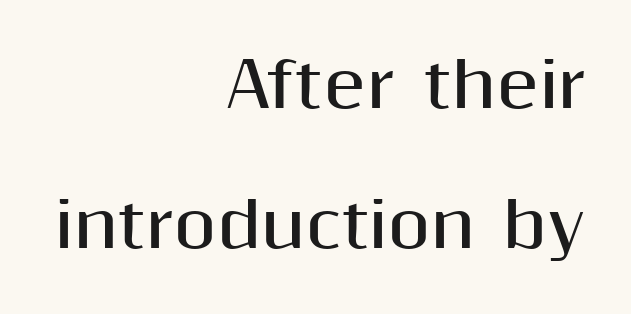
{"serif": "no", "italic": "no", "bold": "yes", "weight": "bold", "width": "normal", "stroke_contrast": "medium", "x_height": "medium", "monospaced": "no", "underline": "no", "align": "right", "line_spacing": "loose", "line_spacing_ratio": 2.26, "letter_spacing": "normal", "letter_spacing_em": 0.0, "glyph_px": 62}
